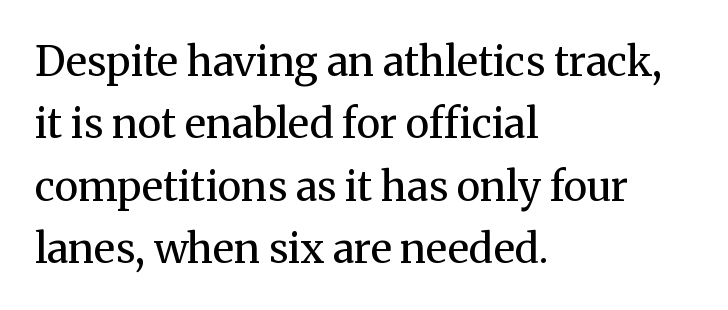
The image shows 41 px regular-weight serif type, upright; set left-aligned, normal line spacing (1.52x), normal letter spacing, not underlined; medium stroke contrast and a medium x-height.
